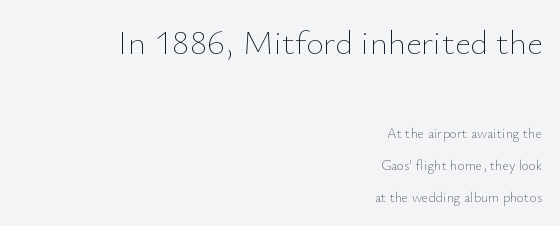
Q: Is the text bold? A: No.
Q: Is the text italic (slanted)? A: No, it is upright.
Q: Is the text underlined? A: No.
Q: How is the paragraph aligned? A: Right-aligned.
Q: Is the spacing between letters normal or unusually wide? A: Normal.
Q: Is the spacing between lines tight, normal or loose? A: Loose.
Q: Which block of text is set in a larger size, the first (top) or the second (bottom)? A: The first (top) one.
Q: Width (condensed, normal, or wide)? A: Normal.
Q: Stroke contrast? A: Low.
Q: x-height? A: Small.
Q: Monospaced? A: No.
